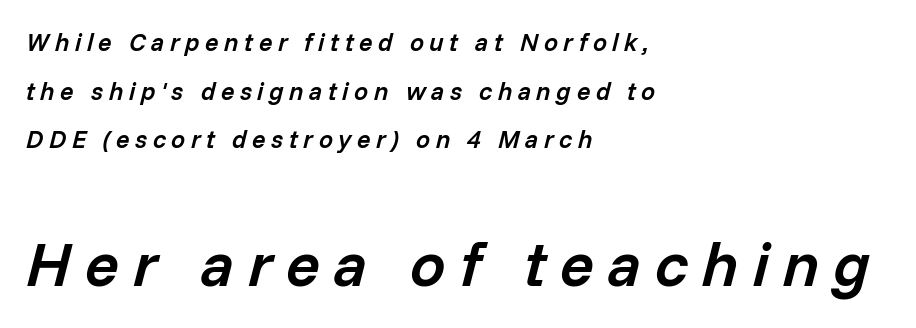
This block would shrink considerably if given ordinary leading; it's expanded now. Look at the stroke-to-counter ratio: somewhat heavy, a semibold. Think of a printed novel: that variable character pitch is what you see here. These lines were composed using italics.
